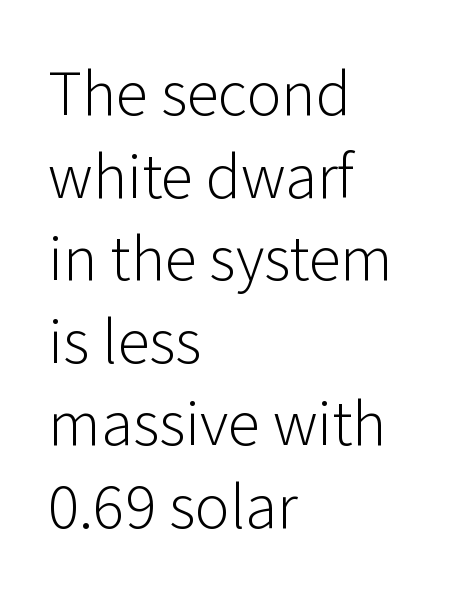
{"serif": "no", "italic": "no", "bold": "no", "weight": "light", "width": "normal", "stroke_contrast": "low", "x_height": "medium", "monospaced": "no", "underline": "no", "align": "left", "line_spacing": "normal", "line_spacing_ratio": 1.27, "letter_spacing": "normal", "letter_spacing_em": 0.0, "glyph_px": 65}
